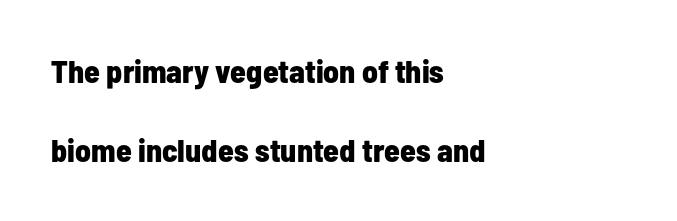
The image shows 32 px bold, condensed sans-serif type, upright; set left-aligned, loose line spacing (2.47x), normal letter spacing, not underlined; low stroke contrast and a medium x-height.
